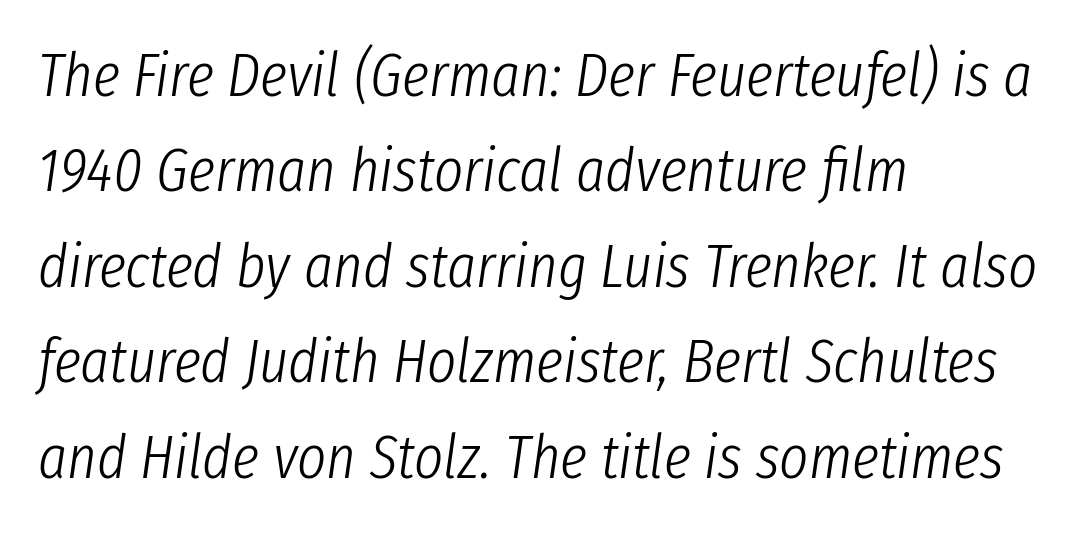
{"italic": "yes", "lean": "right", "slant_degrees": 8, "bold": "no", "weight": "light", "width": "condensed", "stroke_contrast": "low", "x_height": "medium", "monospaced": "no", "underline": "no", "align": "left", "line_spacing": "normal", "line_spacing_ratio": 1.54, "letter_spacing": "normal", "letter_spacing_em": 0.0, "glyph_px": 62}
